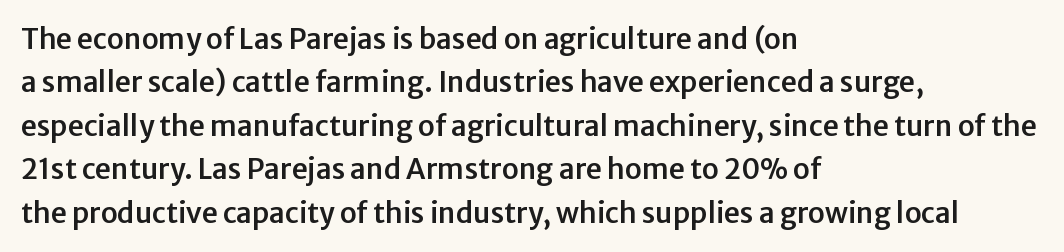
Characters remain perfectly vertical along every line. Looks like regular typesetting: each glyph gets only the width it needs. Stroke terminals: plain, sans-serif. The line-height multiplier appears to be the usual default.
